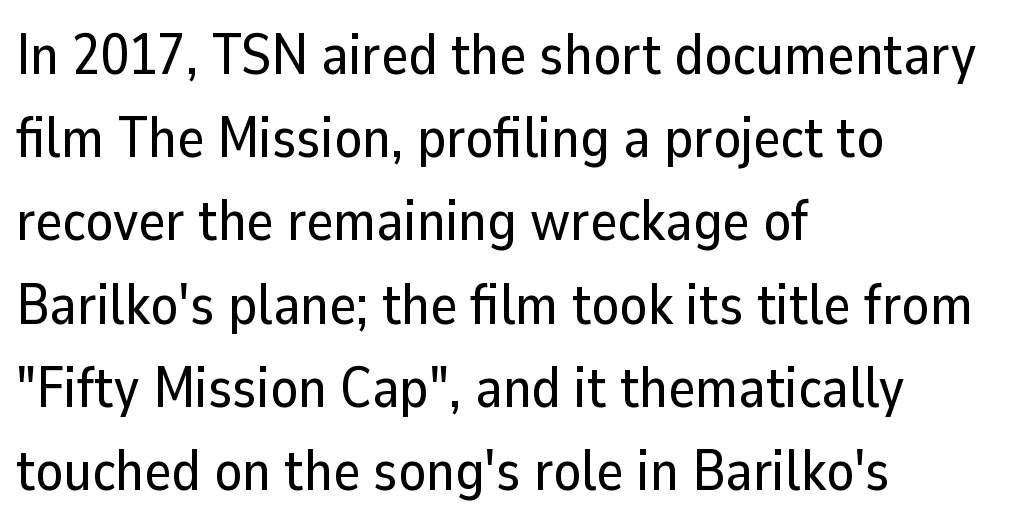
The image shows 57 px sans-serif type, upright; set left-aligned, normal line spacing (1.46x), normal letter spacing, not underlined; low stroke contrast and a medium x-height.
